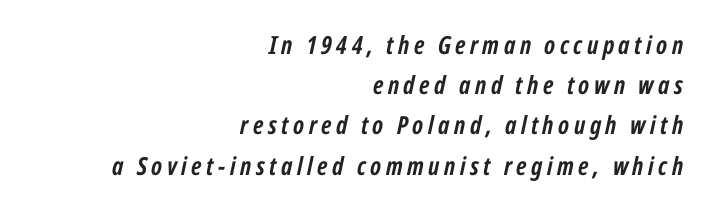
The image shows 25 px bold type, italic (leaning right); set right-aligned, normal line spacing (1.61x), not underlined.
